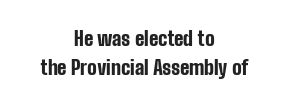
Q: Is the text bold? A: Yes.
Q: Is the text italic (slanted)? A: No, it is upright.
Q: Is the text underlined? A: No.
Q: How is the paragraph aligned? A: Centered.
Q: Is the spacing between letters normal or unusually wide? A: Normal.
Q: Is the spacing between lines tight, normal or loose? A: Normal.
